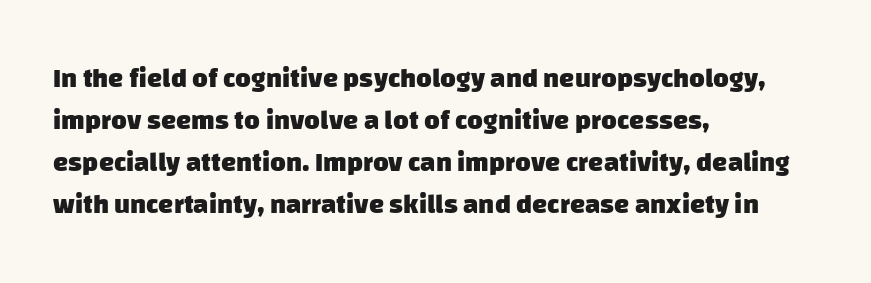
Every row of glyphs begins at an identical x-position on the left. Just letters on the line, the space beneath them empty. This block has exactly the height ordinary leading produces. The rendering uses a bold face; every stroke is thick and dark.
